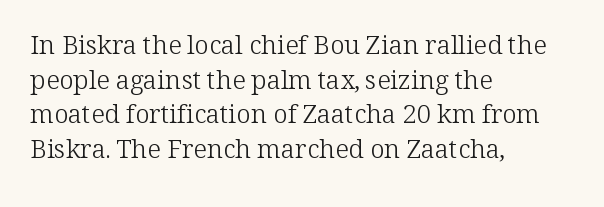
No chunkiness to these letters — they're not bold. A classic flush-left, rag-right setting is used for this passage. One glance says typical: line gaps are just what's usual. The letters sit at their default tracking, neither squeezed nor spread.
